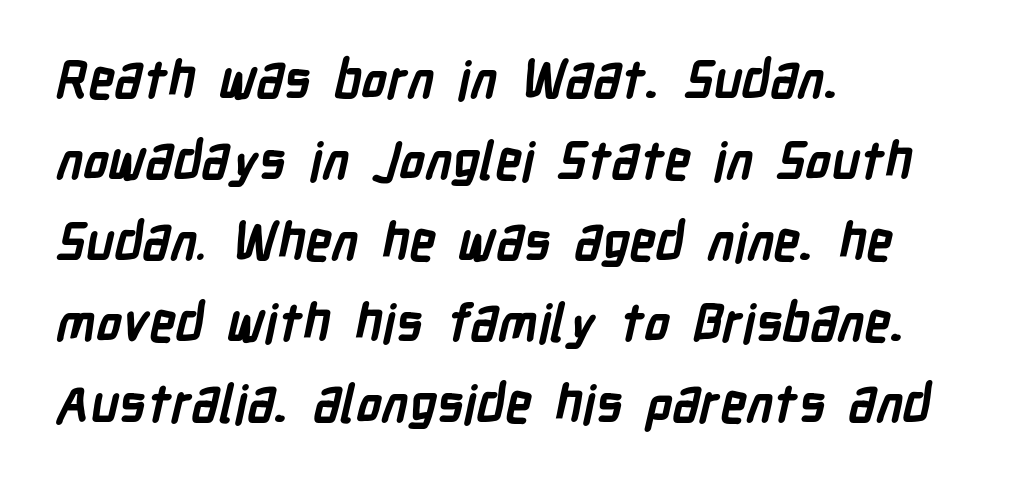
The image shows 52 px semibold, condensed sans-serif type; set left-aligned, normal line spacing (1.56x), normal letter spacing, not underlined; low stroke contrast and a medium x-height.
